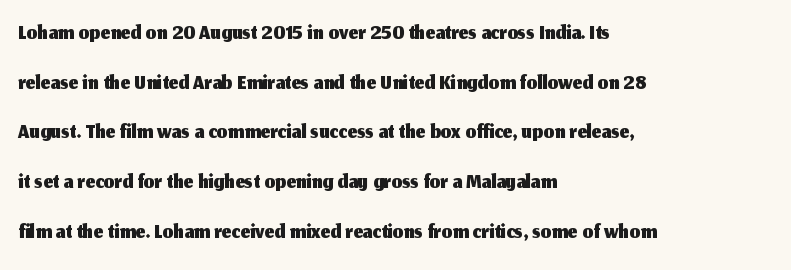
Q: Is the text italic (slanted)? A: No, it is upright.
Q: Is the typeface a serif or a sans-serif typeface? A: Sans-serif.
Q: Is the text underlined? A: No.
Q: How is the paragraph aligned? A: Left-aligned.
Q: Is the spacing between letters normal or unusually wide? A: Normal.
Q: Is the spacing between lines tight, normal or loose? A: Normal.
Q: Width (condensed, normal, or wide)? A: Normal.
Q: Stroke contrast? A: Medium.
Q: x-height? A: Medium.
Q: Monospaced? A: No.
